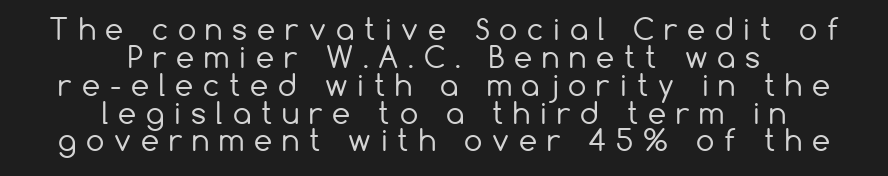
These lines are rendered in a variable-pitch font. These lines stack symmetrically, like a column narrowing and widening about its center. The type sits square on the baseline with zero lean. The font is comparable to plain body text, perhaps lighter.
